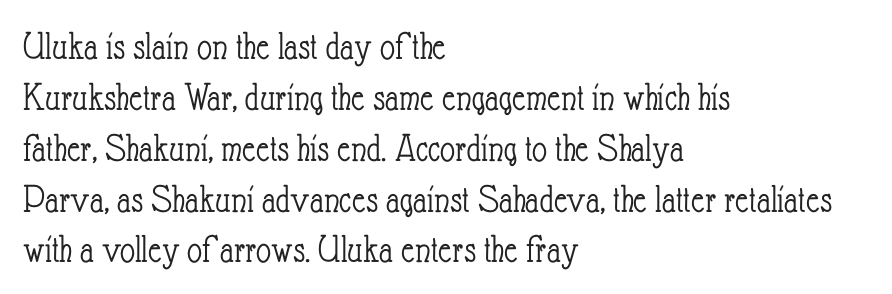
Is the letter spacing exaggerated? No — it looks like the ordinary default. Stem width sits at or under what a default text font uses. A clean baseline with only descenders dipping below it. Vertical strokes here are truly vertical. Each letter keeps its own natural width here, so spacing adapts to shape. Where is the straight margin? On the left.
